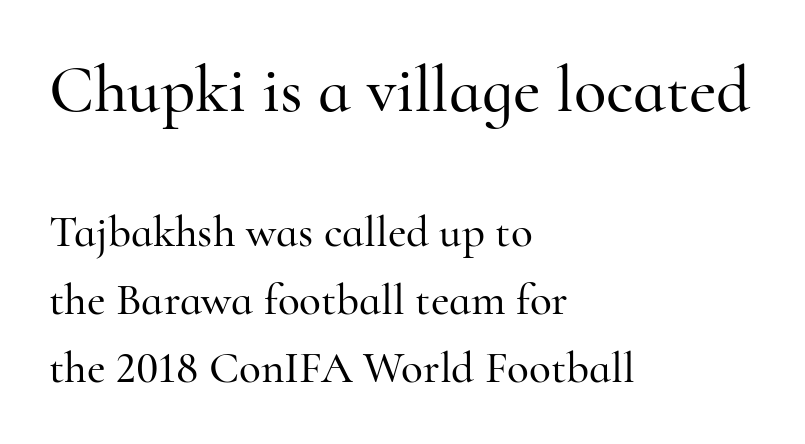
The image shows 67 px serif type, upright; set left-aligned, normal line spacing (1.51x), normal letter spacing, not underlined; the first (top) block is 1.49x larger; high stroke contrast and a small x-height.
